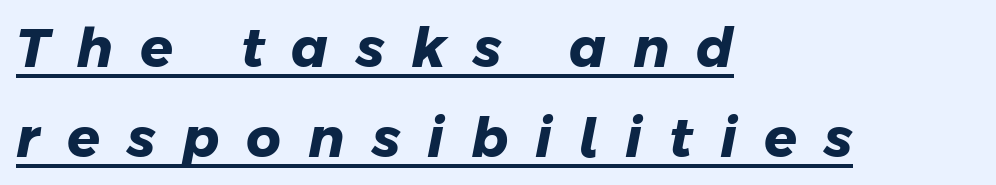
Q: Is the text bold? A: Yes.
Q: Is the typeface a serif or a sans-serif typeface? A: Sans-serif.
Q: Is the text underlined? A: Yes.
Q: How is the paragraph aligned? A: Left-aligned.
Q: Is the spacing between letters normal or unusually wide? A: Unusually wide.
Q: Is the spacing between lines tight, normal or loose? A: Normal.
Q: Width (condensed, normal, or wide)? A: Normal.
Q: Stroke contrast? A: Low.
Q: x-height? A: Medium.
Q: Monospaced? A: No.
